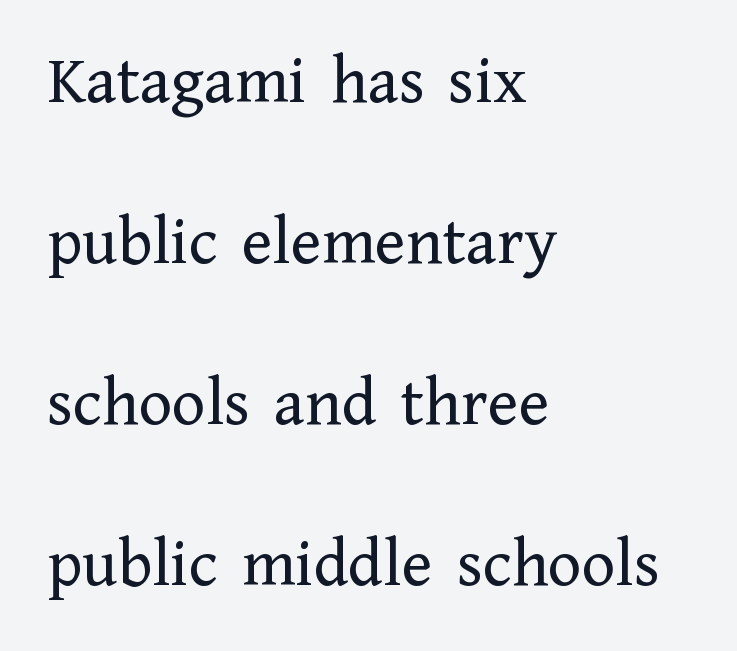
The image shows 70 px regular-weight serif type, upright; set left-aligned, loose line spacing (2.3x), normal letter spacing, not underlined; low stroke contrast and a medium x-height.
